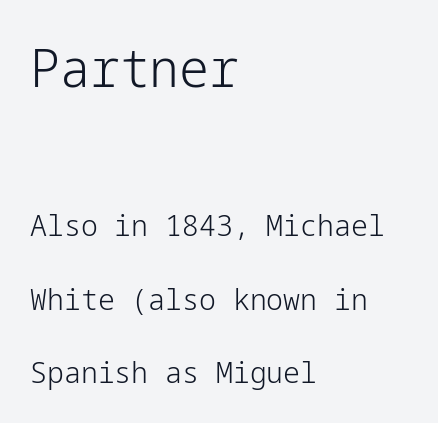
The image shows 53 px light sans-serif type, upright; set left-aligned, loose line spacing (2.46x), normal letter spacing, not underlined; the first (top) block is 1.77x larger; low stroke contrast and a medium x-height.
